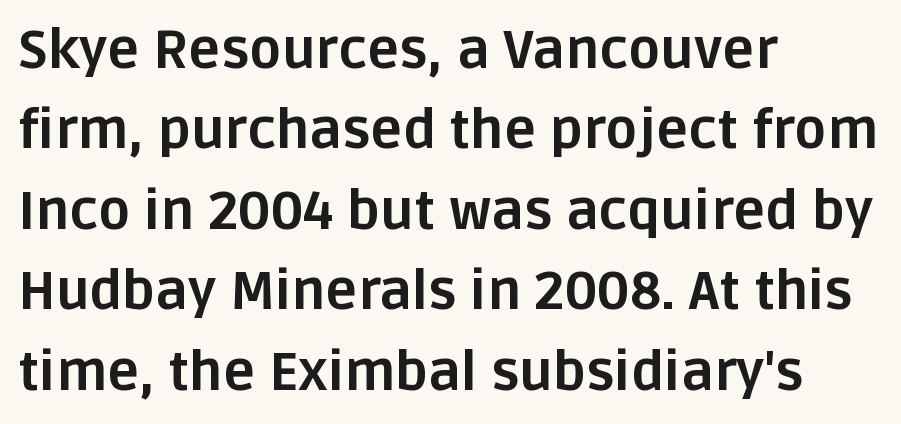
Q: Is the text bold? A: Yes.
Q: Is the text italic (slanted)? A: No, it is upright.
Q: Is the typeface a serif or a sans-serif typeface? A: Sans-serif.
Q: Is the text underlined? A: No.
Q: How is the paragraph aligned? A: Left-aligned.
Q: Is the spacing between letters normal or unusually wide? A: Normal.
Q: Is the spacing between lines tight, normal or loose? A: Normal.
Q: Width (condensed, normal, or wide)? A: Normal.
Q: Stroke contrast? A: Low.
Q: x-height? A: Large.
Q: Monospaced? A: No.
